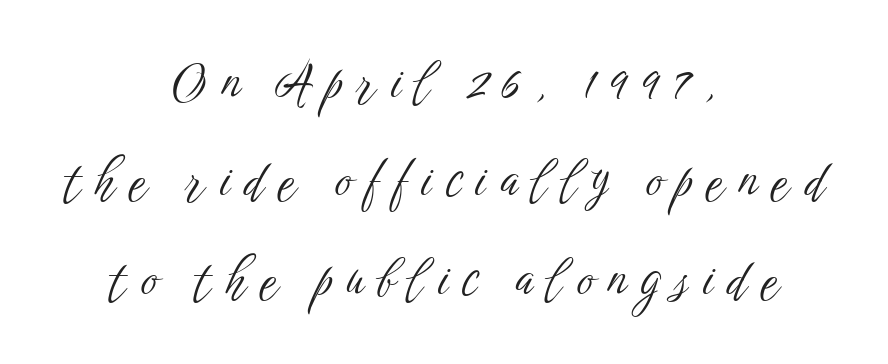
Successive baselines arrive slowly, with a big drop between each. Each letter keeps its own natural width here, so spacing adapts to shape. Every row of glyphs is offset so its center matches the block's center. Has an underline been added? It has not. Serif or sans? Sans — the stroke terminals are bare.
